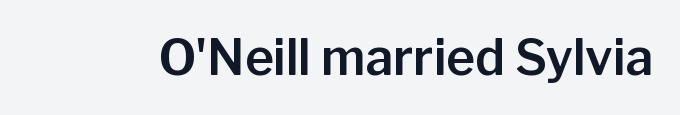
The image shows 49 px sans-serif type, upright; set normal letter spacing, not underlined; low stroke contrast and a medium x-height.
